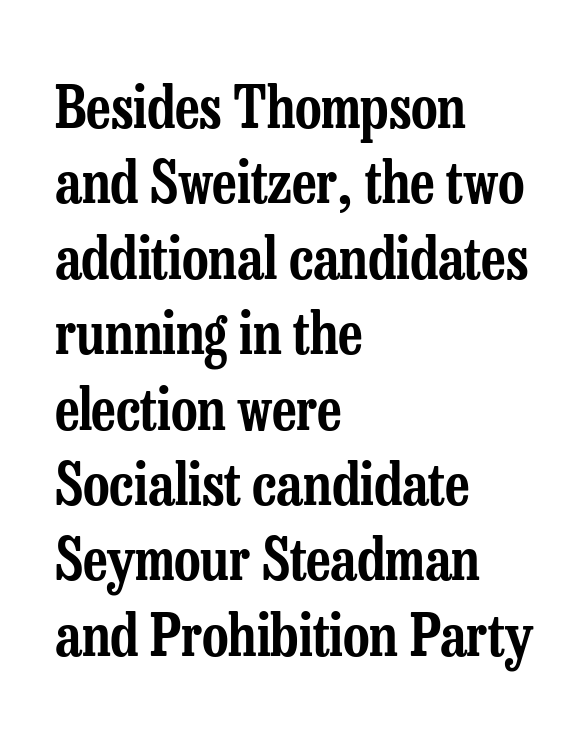
{"serif": "yes", "italic": "no", "width": "condensed", "stroke_contrast": "low", "x_height": "medium", "monospaced": "no", "underline": "no", "align": "left", "line_spacing": "normal", "line_spacing_ratio": 1.3, "letter_spacing": "normal", "letter_spacing_em": 0.0, "glyph_px": 58}
